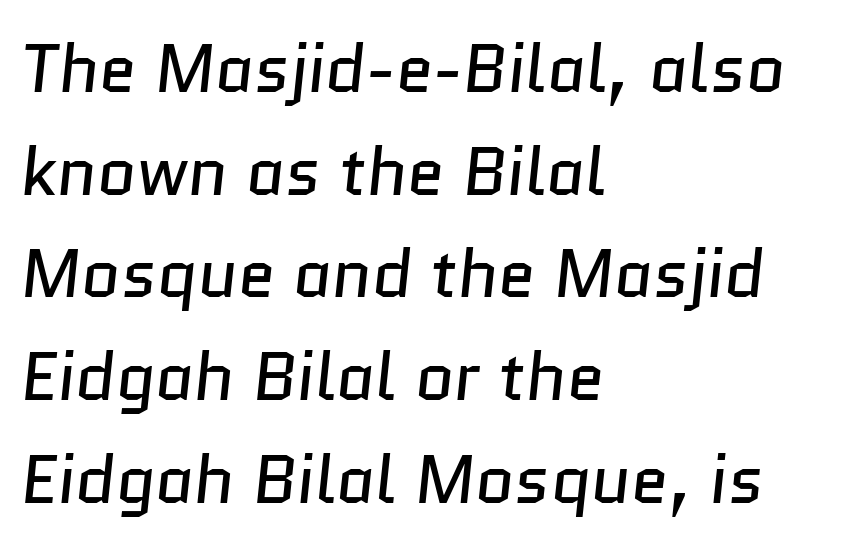
{"serif": "no", "bold": "no", "weight": "regular", "width": "normal", "stroke_contrast": "low", "x_height": "medium", "monospaced": "no", "underline": "no", "align": "left", "line_spacing": "normal", "line_spacing_ratio": 1.51, "letter_spacing": "normal", "letter_spacing_em": 0.0, "glyph_px": 68}
